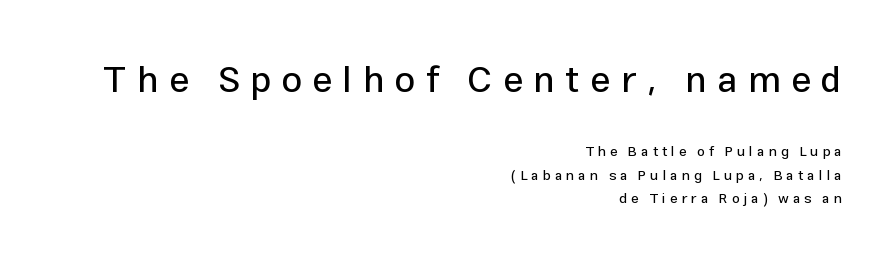
{"serif": "no", "italic": "no", "width": "normal", "stroke_contrast": "low", "x_height": "medium", "monospaced": "no", "underline": "no", "align": "right", "line_spacing": "normal", "line_spacing_ratio": 1.67, "letter_spacing": "wide", "letter_spacing_em": 0.28, "larger_block": "first", "size_ratio": 2.64, "glyph_px": 37}
